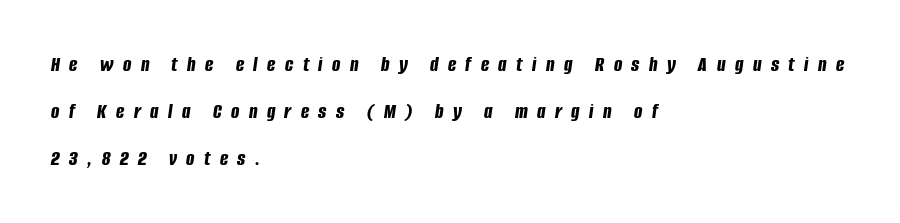
{"italic": "yes", "lean": "right", "slant_degrees": 8, "bold": "yes", "underline": "no", "align": "left", "line_spacing": "loose", "line_spacing_ratio": 2.13, "letter_spacing": "wide", "letter_spacing_em": 0.43, "glyph_px": 22}
